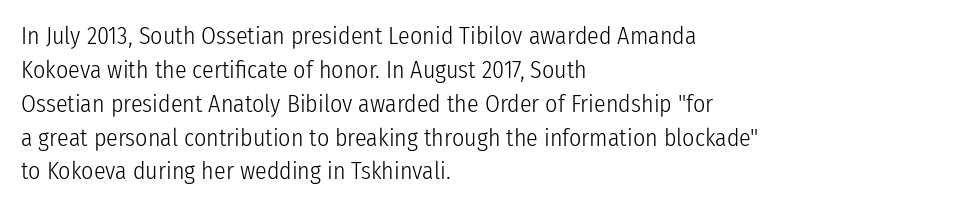
Q: Is the text bold? A: No.
Q: Is the text italic (slanted)? A: No, it is upright.
Q: Is the text underlined? A: No.
Q: How is the paragraph aligned? A: Left-aligned.
Q: Is the spacing between letters normal or unusually wide? A: Normal.
Q: Is the spacing between lines tight, normal or loose? A: Normal.
